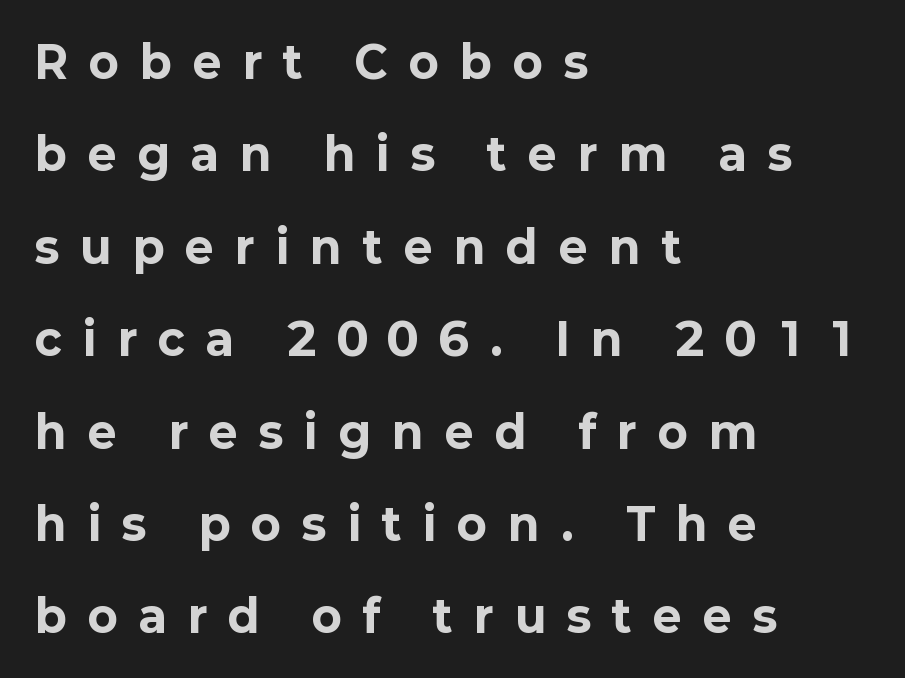
The image shows 44 px bold sans-serif type, upright; set left-aligned, loose line spacing (2.1x), unusually wide letter spacing (+0.49 em), not underlined; low stroke contrast and a medium x-height.
